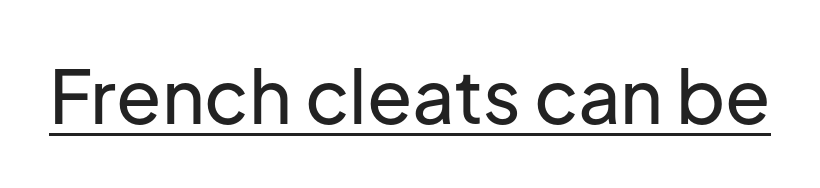
Q: Is the text italic (slanted)? A: No, it is upright.
Q: Is the typeface a serif or a sans-serif typeface? A: Sans-serif.
Q: Is the text underlined? A: Yes.
Q: Is the spacing between letters normal or unusually wide? A: Normal.
Q: Width (condensed, normal, or wide)? A: Normal.
Q: Stroke contrast? A: Low.
Q: x-height? A: Medium.
Q: Monospaced? A: No.
